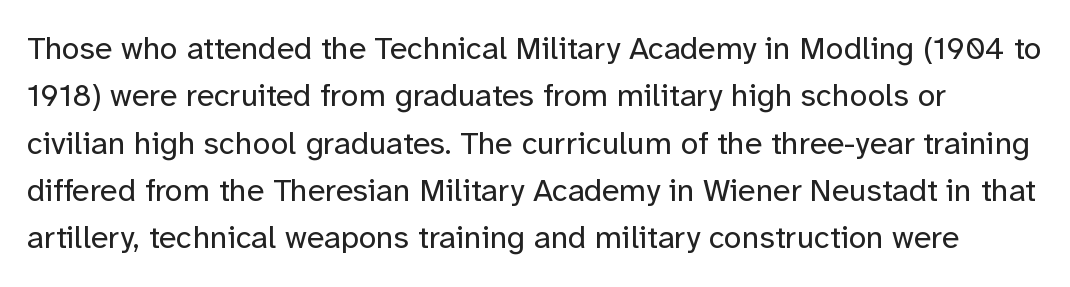
These lines sit exactly where default settings would place them. The foot of each line stays bare and open. Examine the stroke ends and you'll find no serifs. Tall strokes in this sample are plumb rather than angled. Think of a printed novel: that variable character pitch is what you see here.
